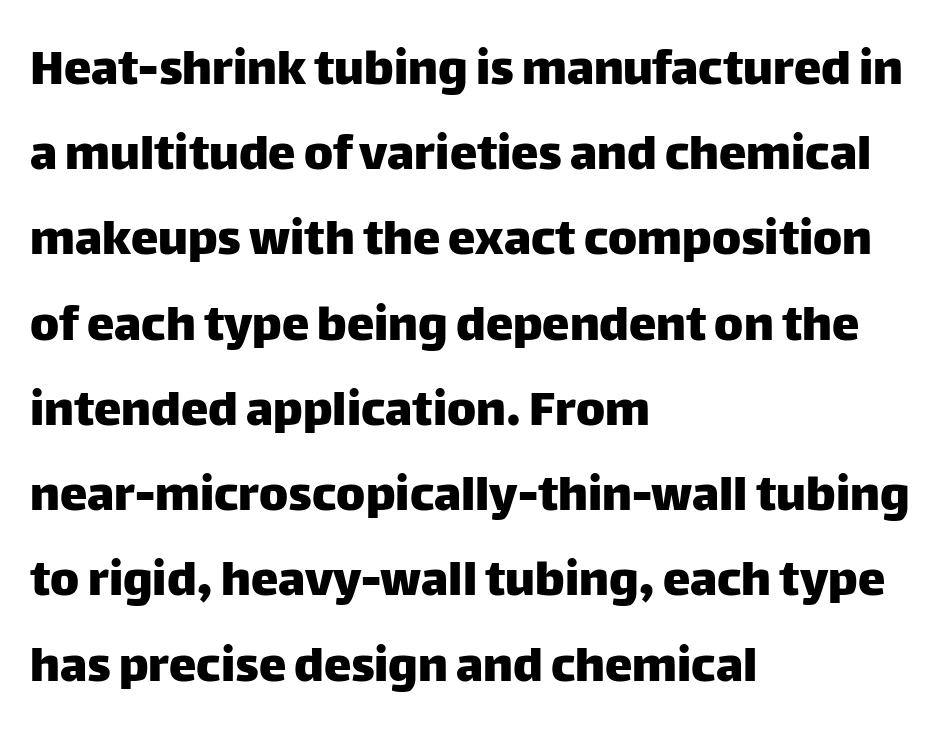
{"serif": "no", "italic": "no", "width": "normal", "stroke_contrast": "low", "x_height": "large", "monospaced": "no", "underline": "no", "align": "left", "line_spacing": "normal", "line_spacing_ratio": 1.55, "letter_spacing": "normal", "letter_spacing_em": 0.0, "glyph_px": 55}
